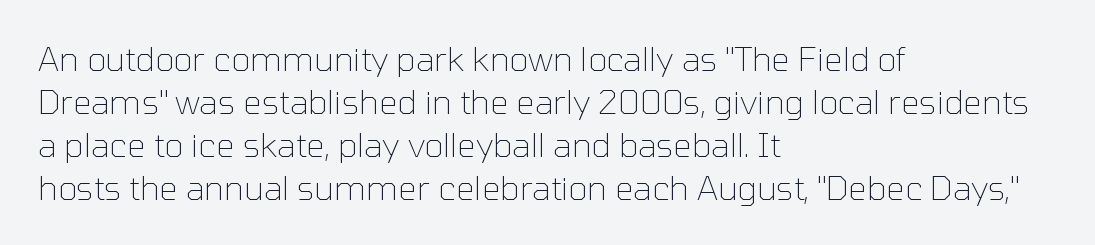
Type without underlining. This is the regular roman posture of the typeface. Is the stroke heavy? The answer is a plain regular-or-lighter. Spacing verdict: proportional, widths tailored to each character.
